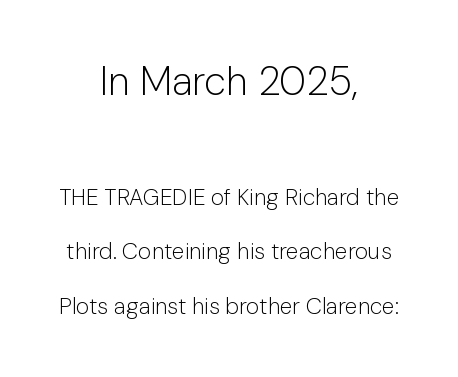
Q: Is the text bold? A: No.
Q: Is the text italic (slanted)? A: No, it is upright.
Q: Is the typeface a serif or a sans-serif typeface? A: Sans-serif.
Q: Is the text underlined? A: No.
Q: How is the paragraph aligned? A: Centered.
Q: Is the spacing between letters normal or unusually wide? A: Normal.
Q: Is the spacing between lines tight, normal or loose? A: Loose.
Q: Which block of text is set in a larger size, the first (top) or the second (bottom)? A: The first (top) one.
Q: Width (condensed, normal, or wide)? A: Normal.
Q: Stroke contrast? A: Low.
Q: x-height? A: Medium.
Q: Monospaced? A: No.
